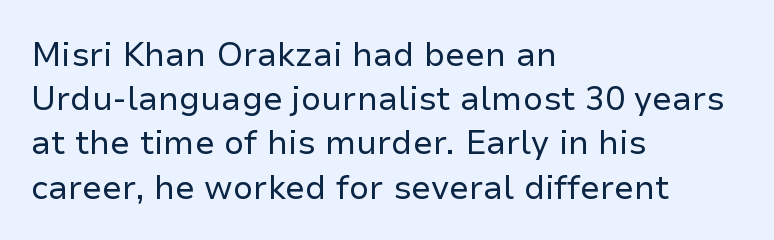
Q: Is the text bold? A: No.
Q: Is the text italic (slanted)? A: No, it is upright.
Q: Is the typeface a serif or a sans-serif typeface? A: Sans-serif.
Q: Is the text underlined? A: No.
Q: How is the paragraph aligned? A: Left-aligned.
Q: Is the spacing between letters normal or unusually wide? A: Normal.
Q: Is the spacing between lines tight, normal or loose? A: Normal.
Q: Width (condensed, normal, or wide)? A: Normal.
Q: Stroke contrast? A: Low.
Q: x-height? A: Medium.
Q: Monospaced? A: No.
